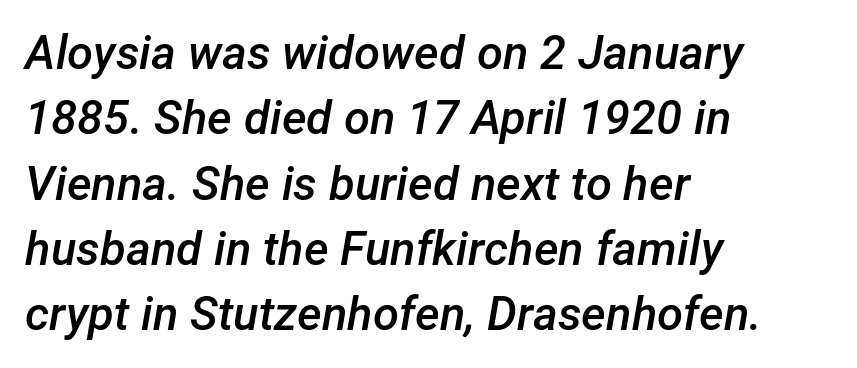
The image shows 47 px semibold type, italic (leaning right); set left-aligned, normal line spacing (1.39x), normal letter spacing, not underlined; low stroke contrast and a medium x-height.
